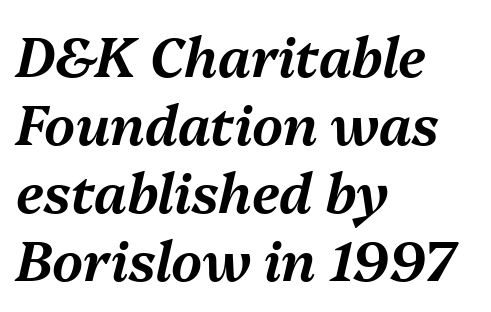
Q: Is the text italic (slanted)? A: Yes, it leans right by about 13 degrees.
Q: Is the text underlined? A: No.
Q: How is the paragraph aligned? A: Left-aligned.
Q: Is the spacing between letters normal or unusually wide? A: Normal.
Q: Is the spacing between lines tight, normal or loose? A: Normal.
Q: Width (condensed, normal, or wide)? A: Normal.
Q: Stroke contrast? A: Medium.
Q: x-height? A: Medium.
Q: Monospaced? A: No.
